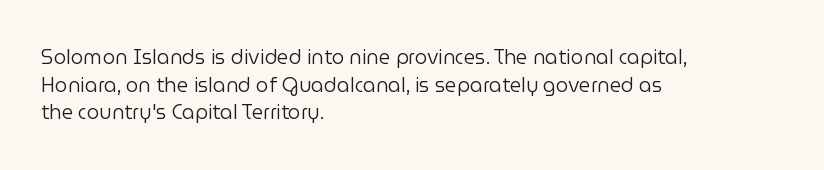
{"italic": "no", "bold": "no", "underline": "no", "align": "left", "line_spacing": "normal", "line_spacing_ratio": 1.38, "letter_spacing": "normal", "letter_spacing_em": 0.0, "glyph_px": 20}
